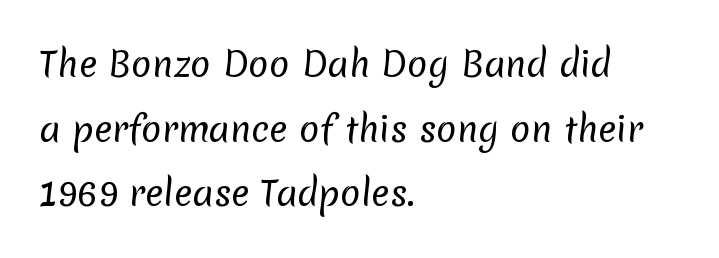
Q: Is the text bold? A: No.
Q: Is the typeface a serif or a sans-serif typeface? A: Sans-serif.
Q: Is the text underlined? A: No.
Q: How is the paragraph aligned? A: Left-aligned.
Q: Is the spacing between letters normal or unusually wide? A: Normal.
Q: Is the spacing between lines tight, normal or loose? A: Loose.
Q: Width (condensed, normal, or wide)? A: Normal.
Q: Stroke contrast? A: Low.
Q: x-height? A: Medium.
Q: Monospaced? A: No.
